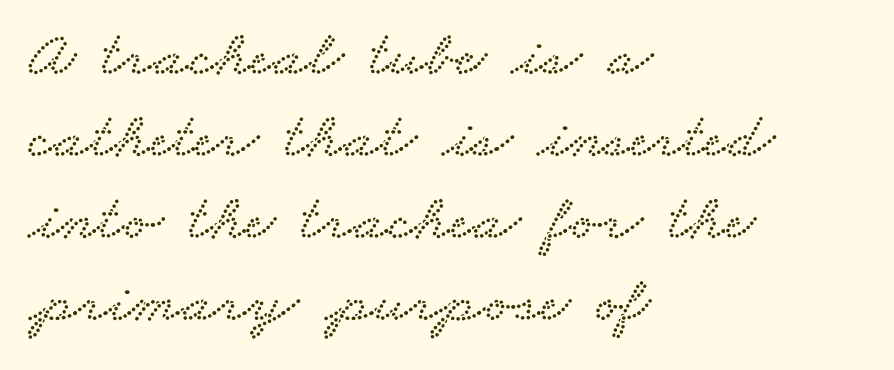
{"serif": "yes", "width": "wide", "stroke_contrast": "low", "x_height": "small", "monospaced": "no", "underline": "no", "align": "left", "line_spacing": "normal", "line_spacing_ratio": 1.26, "letter_spacing": "normal", "letter_spacing_em": 0.0, "glyph_px": 65}
